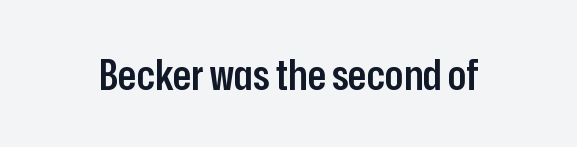
{"serif": "no", "italic": "no", "bold": "semi", "weight": "semibold", "width": "condensed", "stroke_contrast": "low", "x_height": "medium", "monospaced": "no", "underline": "no", "letter_spacing": "normal", "letter_spacing_em": 0.0, "glyph_px": 43}
